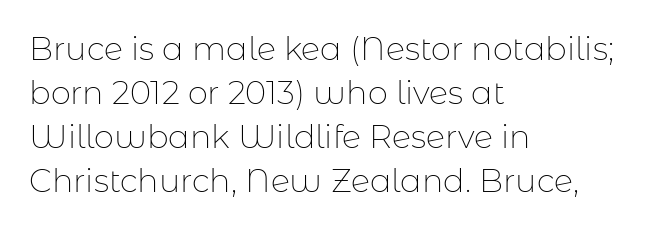
The image shows 32 px thin sans-serif type, upright; set left-aligned, normal line spacing (1.38x), normal letter spacing, not underlined; low stroke contrast and a medium x-height.
